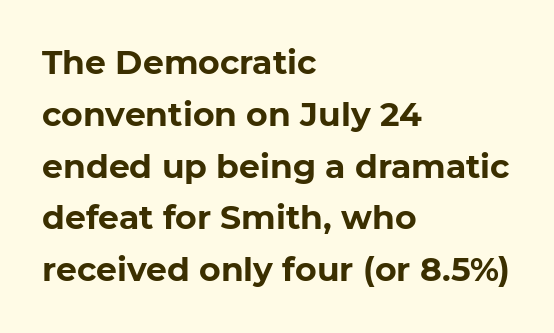
{"serif": "no", "italic": "no", "bold": "yes", "weight": "bold", "width": "normal", "stroke_contrast": "low", "x_height": "medium", "monospaced": "no", "underline": "no", "align": "left", "line_spacing": "normal", "line_spacing_ratio": 1.57, "letter_spacing": "normal", "letter_spacing_em": 0.0, "glyph_px": 33}
